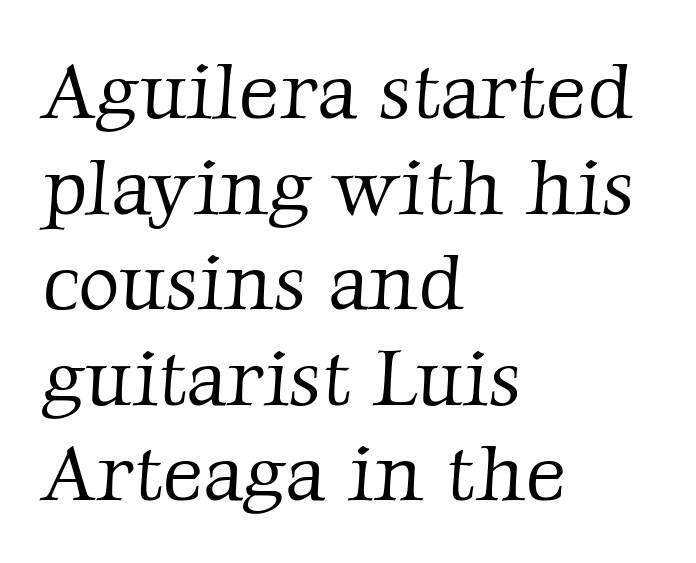
{"serif": "yes", "bold": "no", "weight": "light", "width": "normal", "stroke_contrast": "low", "x_height": "medium", "monospaced": "no", "underline": "no", "align": "left", "line_spacing_ratio": 1.21, "letter_spacing": "normal", "letter_spacing_em": 0.0, "glyph_px": 79}
